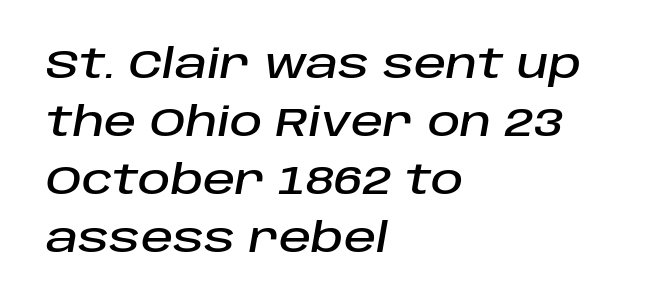
In CSS terms this would be text-align: left. Each new line begins a customary step beneath the previous one. Character widths vary here, with narrow letters taking less room than wide ones. An italicized treatment has been applied to the whole sample.
